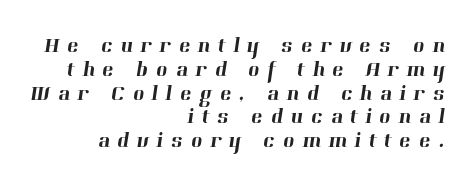
{"underline": "no", "align": "right", "line_spacing": "tight", "line_spacing_ratio": 1.08, "letter_spacing": "wide", "letter_spacing_em": 0.35, "glyph_px": 22}
